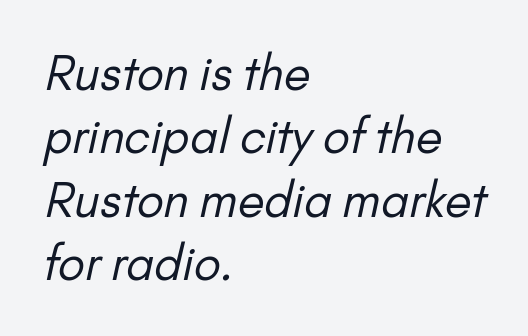
The image shows 48 px regular-weight sans-serif type; set left-aligned, normal line spacing (1.32x), normal letter spacing, not underlined; low stroke contrast and a small x-height.
